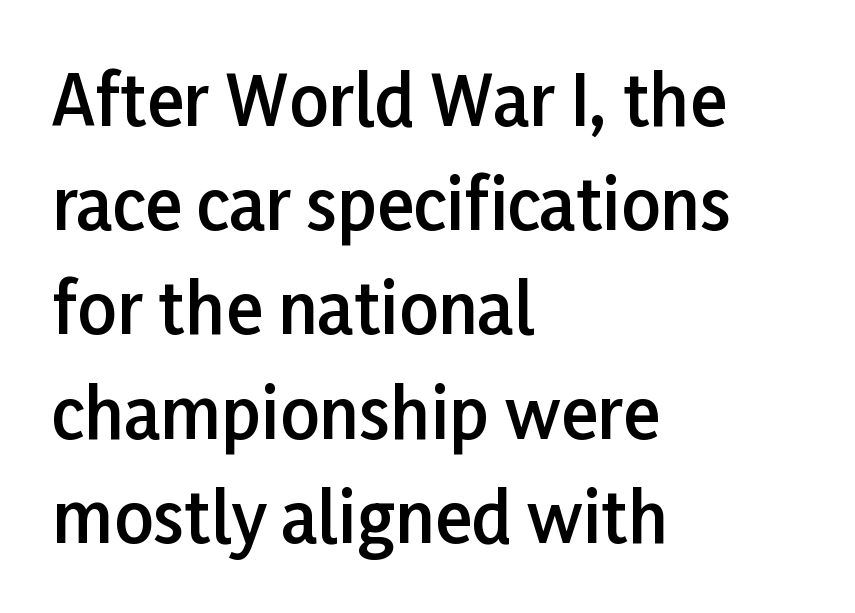
The image shows 69 px semibold sans-serif type, upright; set left-aligned, normal line spacing (1.51x), normal letter spacing, not underlined; low stroke contrast and a medium x-height.
